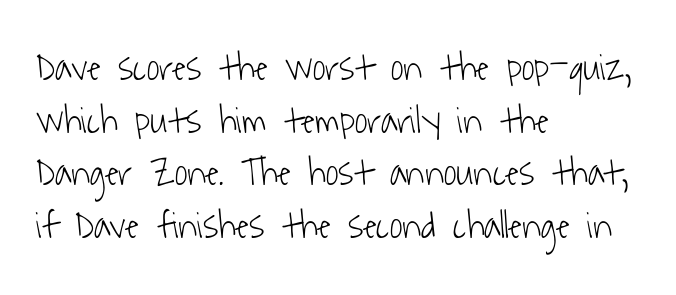
Q: Is the text bold? A: No.
Q: Is the typeface a serif or a sans-serif typeface? A: Sans-serif.
Q: Is the text underlined? A: No.
Q: How is the paragraph aligned? A: Left-aligned.
Q: Is the spacing between letters normal or unusually wide? A: Normal.
Q: Is the spacing between lines tight, normal or loose? A: Normal.
Q: Width (condensed, normal, or wide)? A: Condensed.
Q: Stroke contrast? A: Low.
Q: x-height? A: Medium.
Q: Monospaced? A: No.
